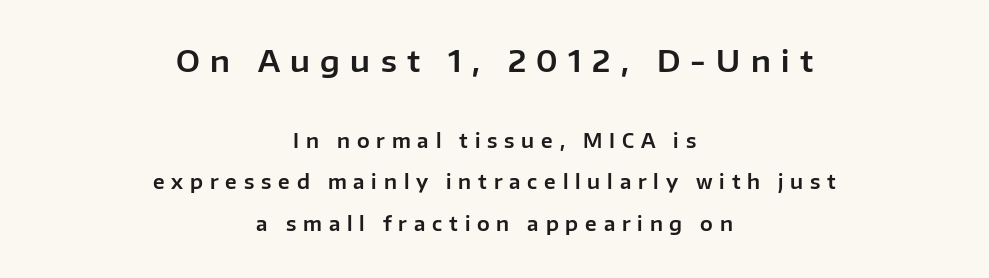
Q: Is the text italic (slanted)? A: No, it is upright.
Q: Is the typeface a serif or a sans-serif typeface? A: Sans-serif.
Q: Is the text underlined? A: No.
Q: How is the paragraph aligned? A: Centered.
Q: Is the spacing between letters normal or unusually wide? A: Unusually wide.
Q: Is the spacing between lines tight, normal or loose? A: Loose.
Q: Which block of text is set in a larger size, the first (top) or the second (bottom)? A: The first (top) one.
Q: Width (condensed, normal, or wide)? A: Normal.
Q: Stroke contrast? A: Low.
Q: x-height? A: Medium.
Q: Monospaced? A: No.
